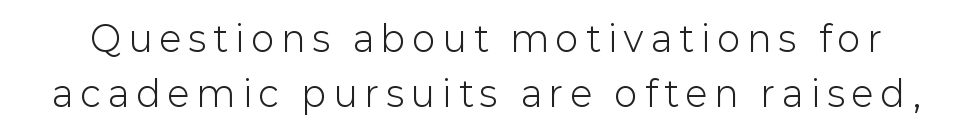
The image shows 35 px light sans-serif type, upright; set normal line spacing (1.56x), unusually wide letter spacing (+0.22 em), not underlined; low stroke contrast and a medium x-height.
